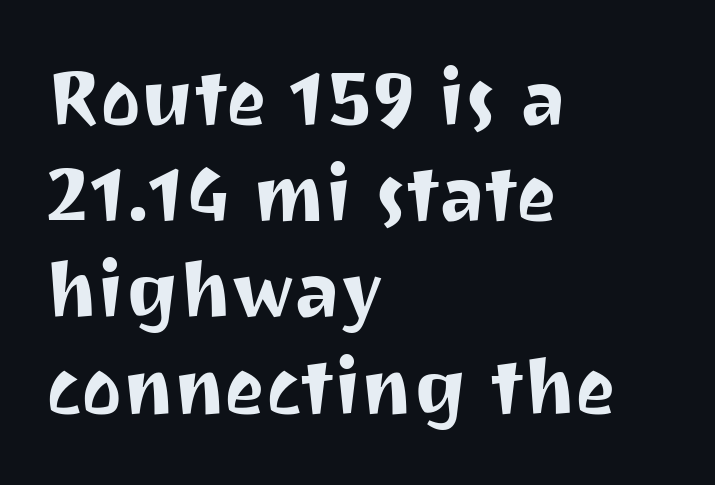
Q: Is the text italic (slanted)? A: No, it is upright.
Q: Is the typeface a serif or a sans-serif typeface? A: Sans-serif.
Q: Is the text underlined? A: No.
Q: How is the paragraph aligned? A: Left-aligned.
Q: Is the spacing between letters normal or unusually wide? A: Normal.
Q: Is the spacing between lines tight, normal or loose? A: Normal.
Q: Width (condensed, normal, or wide)? A: Normal.
Q: Stroke contrast? A: Medium.
Q: x-height? A: Medium.
Q: Monospaced? A: No.
